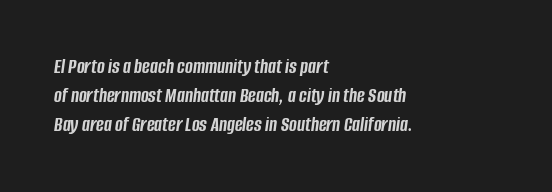
The image shows 21 px bold type, italic (leaning right); set left-aligned, normal line spacing (1.38x), normal letter spacing, not underlined.
